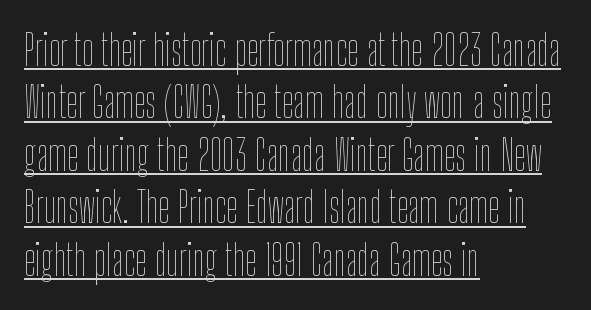
{"italic": "no", "bold": "no", "weight": "thin", "width": "condensed", "stroke_contrast": "low", "x_height": "medium", "monospaced": "no", "underline": "yes", "align": "left", "line_spacing": "normal", "line_spacing_ratio": 1.25, "letter_spacing": "normal", "letter_spacing_em": 0.0, "glyph_px": 42}
